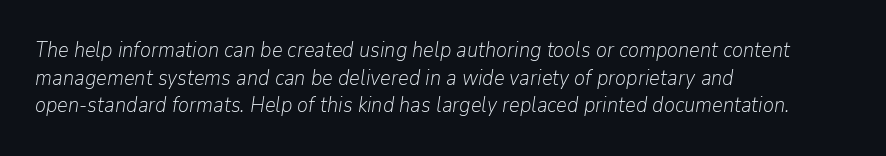
The image shows 21 px text type, italic (leaning right); set left-aligned, normal line spacing (1.31x), normal letter spacing, not underlined.
